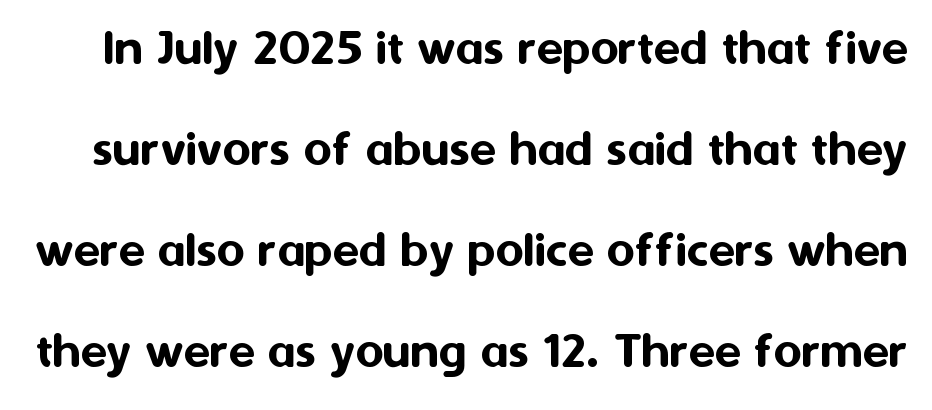
{"serif": "no", "italic": "no", "width": "normal", "stroke_contrast": "medium", "x_height": "medium", "monospaced": "no", "underline": "no", "line_spacing_ratio": 1.87, "letter_spacing": "normal", "letter_spacing_em": 0.0, "glyph_px": 54}
